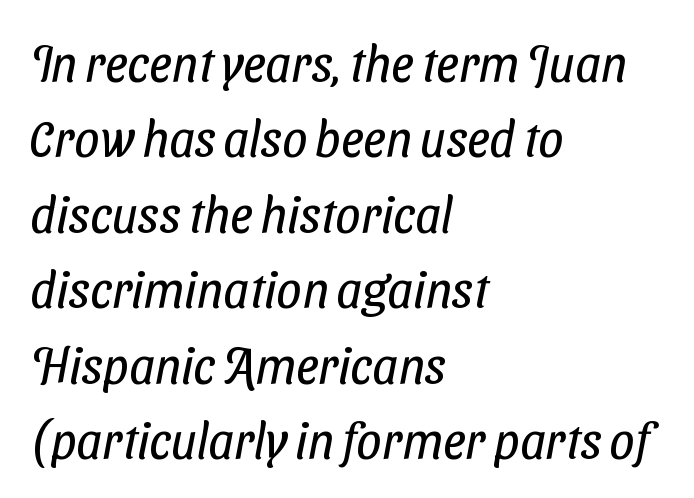
Q: Is the text bold? A: No.
Q: Is the typeface a serif or a sans-serif typeface? A: Sans-serif.
Q: Is the text underlined? A: No.
Q: How is the paragraph aligned? A: Left-aligned.
Q: Is the spacing between letters normal or unusually wide? A: Normal.
Q: Is the spacing between lines tight, normal or loose? A: Normal.
Q: Width (condensed, normal, or wide)? A: Condensed.
Q: Stroke contrast? A: Low.
Q: x-height? A: Medium.
Q: Monospaced? A: No.
